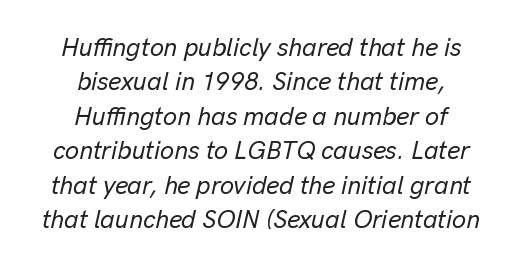
The paragraph shown floats in the horizontal middle. Letters rest on an invisible, unmarked baseline. Each new line begins a customary step beneath the previous one. The rendering applies a slant to the glyphs. The type is set solid horizontally, with unmodified tracking.
